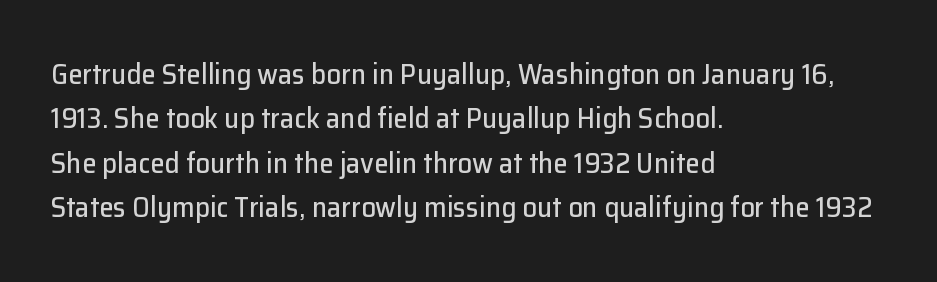
Q: Is the text italic (slanted)? A: No, it is upright.
Q: Is the typeface a serif or a sans-serif typeface? A: Sans-serif.
Q: Is the text underlined? A: No.
Q: How is the paragraph aligned? A: Left-aligned.
Q: Is the spacing between letters normal or unusually wide? A: Normal.
Q: Is the spacing between lines tight, normal or loose? A: Normal.
Q: Width (condensed, normal, or wide)? A: Normal.
Q: Stroke contrast? A: Low.
Q: x-height? A: Medium.
Q: Monospaced? A: No.
